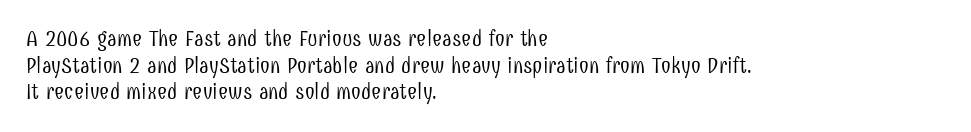
Q: Is the text bold? A: No.
Q: Is the text italic (slanted)? A: No, it is upright.
Q: Is the text underlined? A: No.
Q: How is the paragraph aligned? A: Left-aligned.
Q: Is the spacing between letters normal or unusually wide? A: Normal.
